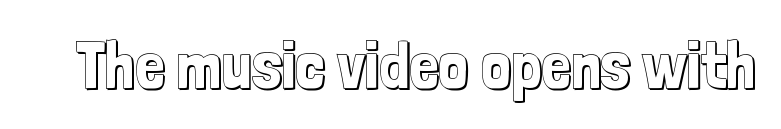
Q: Is the text italic (slanted)? A: No, it is upright.
Q: Is the text underlined? A: No.
Q: Is the spacing between letters normal or unusually wide? A: Normal.
Q: Width (condensed, normal, or wide)? A: Condensed.
Q: x-height? A: Medium.
Q: Monospaced? A: No.
